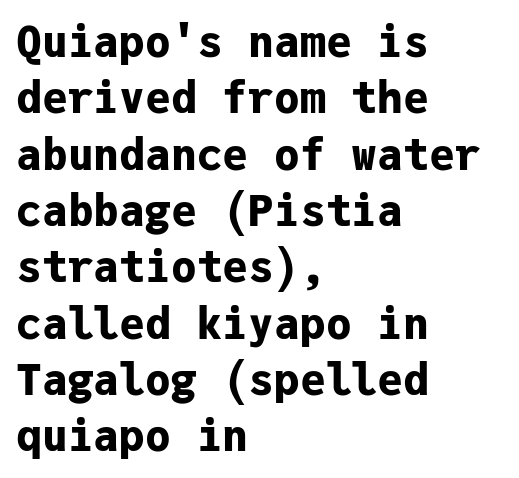
{"serif": "no", "italic": "no", "bold": "yes", "weight": "bold", "width": "normal", "stroke_contrast": "low", "x_height": "medium", "monospaced": "yes", "underline": "no", "align": "left", "line_spacing": "normal", "line_spacing_ratio": 1.31, "letter_spacing": "normal", "letter_spacing_em": 0.0, "glyph_px": 43}
